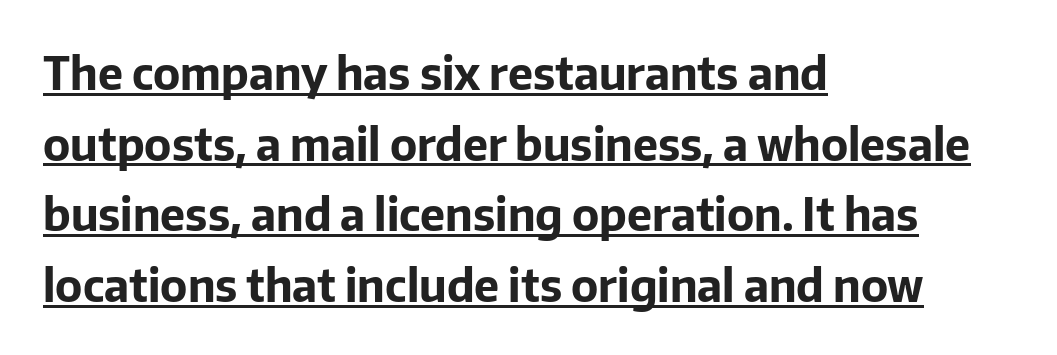
The rendering keeps characters at their native spacing. This rendering features underlined lettering. Its strokes are broad and dark, the hallmark of bold type. This sample has the flowing, uneven cadence of proportional lettering. The text was rendered using a sans face with plain stroke endings. No italicization has been applied; the sample stays upright.
